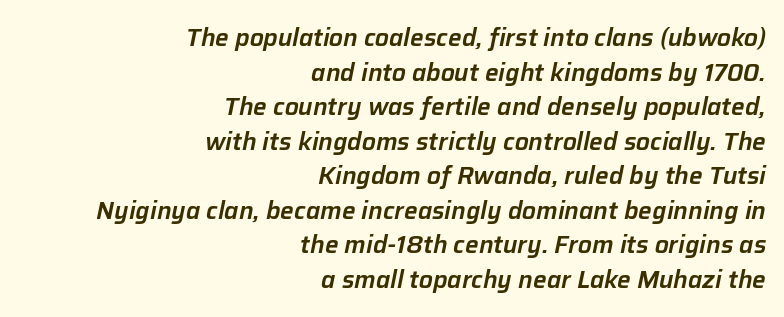
Q: Is the text italic (slanted)? A: Yes, it leans right by about 12 degrees.
Q: Is the text underlined? A: No.
Q: How is the paragraph aligned? A: Right-aligned.
Q: Is the spacing between letters normal or unusually wide? A: Normal.
Q: Is the spacing between lines tight, normal or loose? A: Normal.
